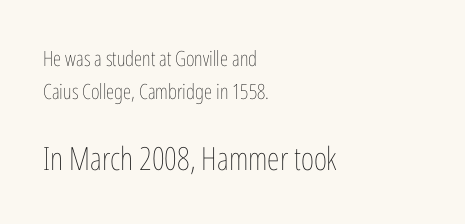
{"italic": "no", "bold": "no", "weight": "thin", "width": "condensed", "stroke_contrast": "low", "x_height": "medium", "monospaced": "no", "underline": "no", "align": "left", "line_spacing": "normal", "line_spacing_ratio": 1.59, "letter_spacing": "normal", "letter_spacing_em": 0.0, "larger_block": "second", "size_ratio": 1.52, "glyph_px": 32}
